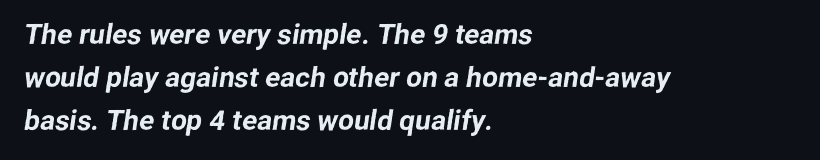
Q: Is the typeface a serif or a sans-serif typeface? A: Sans-serif.
Q: Is the text underlined? A: No.
Q: How is the paragraph aligned? A: Left-aligned.
Q: Is the spacing between letters normal or unusually wide? A: Normal.
Q: Is the spacing between lines tight, normal or loose? A: Normal.
Q: Width (condensed, normal, or wide)? A: Normal.
Q: Stroke contrast? A: Low.
Q: x-height? A: Medium.
Q: Monospaced? A: No.
